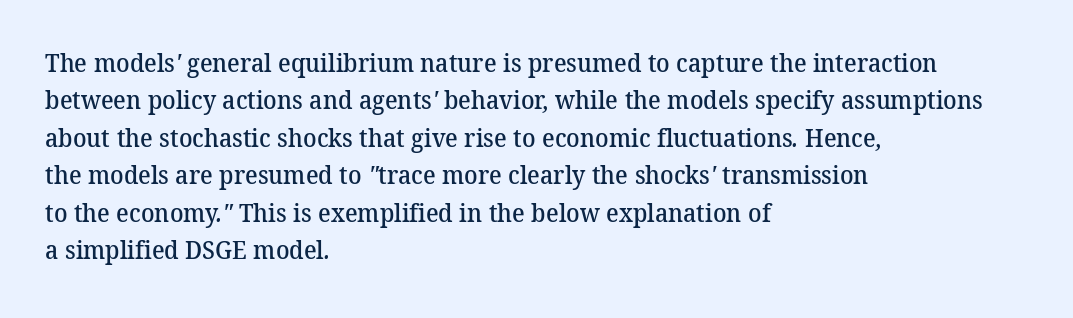
Q: Is the text bold? A: Semi-bold.
Q: Is the text underlined? A: No.
Q: How is the paragraph aligned? A: Left-aligned.
Q: Is the spacing between letters normal or unusually wide? A: Normal.
Q: Is the spacing between lines tight, normal or loose? A: Normal.
